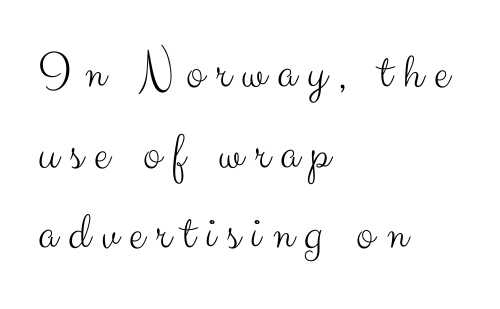
{"serif": "no", "bold": "no", "weight": "light", "width": "normal", "stroke_contrast": "medium", "x_height": "small", "monospaced": "no", "underline": "no", "align": "left", "line_spacing": "normal", "line_spacing_ratio": 1.52, "letter_spacing": "wide", "letter_spacing_em": 0.21, "glyph_px": 53}
